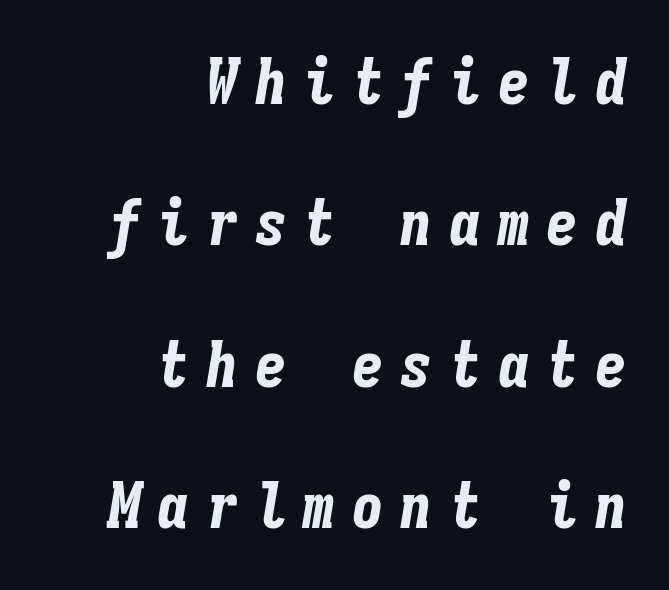
Q: Is the text bold? A: Yes.
Q: Is the text italic (slanted)? A: Yes, it leans right by about 9 degrees.
Q: Is the text underlined? A: No.
Q: How is the paragraph aligned? A: Right-aligned.
Q: Is the spacing between letters normal or unusually wide? A: Unusually wide.
Q: Is the spacing between lines tight, normal or loose? A: Loose.
Q: Width (condensed, normal, or wide)? A: Condensed.
Q: Stroke contrast? A: Low.
Q: x-height? A: Medium.
Q: Monospaced? A: Yes.
